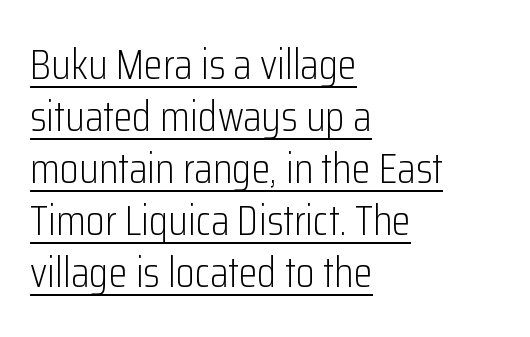
Q: Is the text bold? A: No.
Q: Is the text italic (slanted)? A: No, it is upright.
Q: Is the typeface a serif or a sans-serif typeface? A: Sans-serif.
Q: Is the text underlined? A: Yes.
Q: How is the paragraph aligned? A: Left-aligned.
Q: Is the spacing between letters normal or unusually wide? A: Normal.
Q: Width (condensed, normal, or wide)? A: Condensed.
Q: Stroke contrast? A: Low.
Q: x-height? A: Medium.
Q: Monospaced? A: No.
